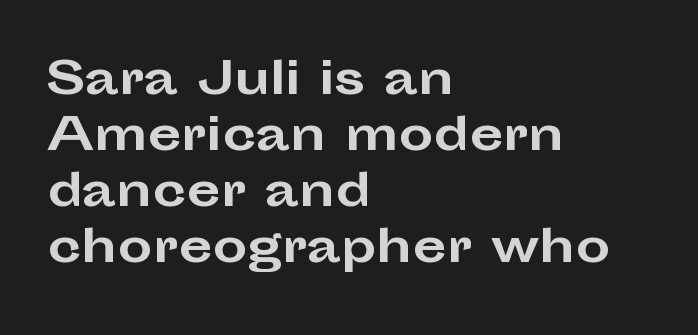
The image shows 44 px bold, wide sans-serif type, upright; set left-aligned, normal line spacing (1.27x), normal letter spacing, not underlined; low stroke contrast and a medium x-height.
